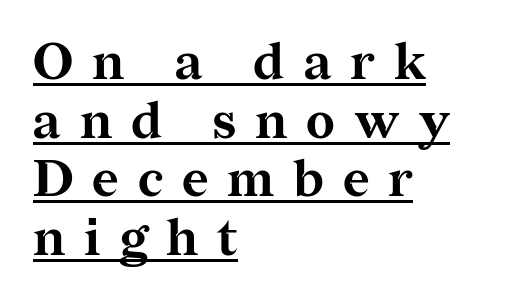
{"serif": "yes", "italic": "no", "bold": "yes", "weight": "bold", "width": "normal", "stroke_contrast": "medium", "x_height": "medium", "monospaced": "no", "underline": "yes", "align": "left", "line_spacing": "tight", "line_spacing_ratio": 1.15, "letter_spacing": "wide", "letter_spacing_em": 0.37, "glyph_px": 51}
